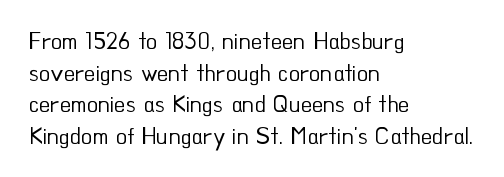
The strokes are not fattened; the text isn't bold. Beneath every word, the page is bare. Every row of glyphs begins at an identical x-position on the left. In terms of posture, this sample is upright.
